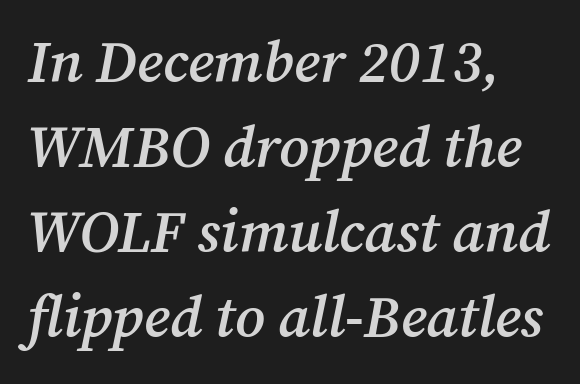
{"serif": "yes", "italic": "yes", "lean": "right", "slant_degrees": 12, "bold": "semi", "weight": "semibold", "width": "normal", "stroke_contrast": "medium", "x_height": "medium", "monospaced": "no", "underline": "no", "align": "left", "line_spacing": "normal", "line_spacing_ratio": 1.44, "letter_spacing": "normal", "letter_spacing_em": 0.0, "glyph_px": 59}
